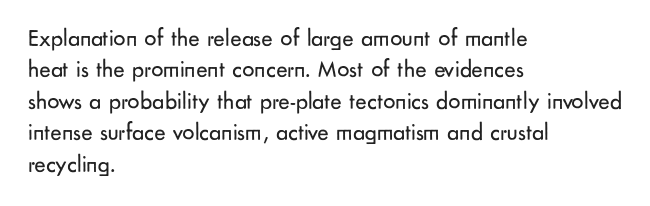
{"italic": "no", "bold": "no", "underline": "no", "align": "left", "line_spacing": "normal", "line_spacing_ratio": 1.31, "letter_spacing": "normal", "letter_spacing_em": 0.0, "glyph_px": 24}
